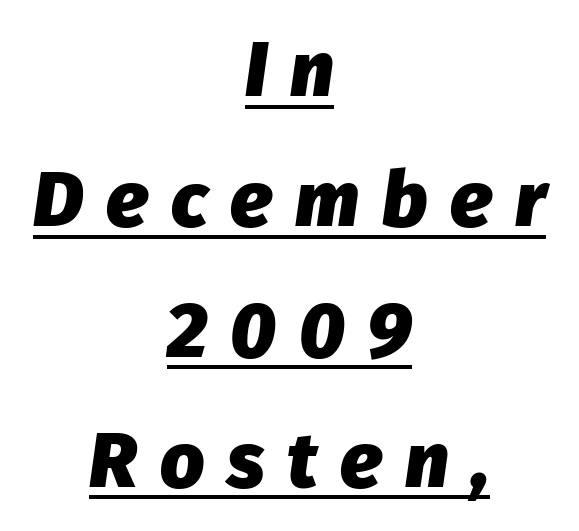
The image shows 78 px heavy type, italic (leaning right); set centered, normal line spacing (1.67x), unusually wide letter spacing (+0.29 em), underlined; low stroke contrast and a medium x-height.
